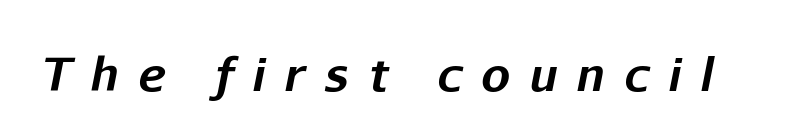
{"italic": "yes", "lean": "right", "slant_degrees": 11, "bold": "yes", "weight": "bold", "width": "normal", "stroke_contrast": "low", "x_height": "medium", "monospaced": "no", "underline": "no", "letter_spacing": "wide", "letter_spacing_em": 0.41, "glyph_px": 46}
